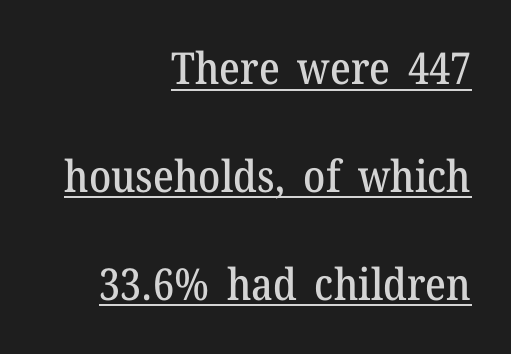
Q: Is the text italic (slanted)? A: No, it is upright.
Q: Is the typeface a serif or a sans-serif typeface? A: Serif.
Q: Is the text underlined? A: Yes.
Q: How is the paragraph aligned? A: Right-aligned.
Q: Is the spacing between letters normal or unusually wide? A: Normal.
Q: Is the spacing between lines tight, normal or loose? A: Loose.
Q: Width (condensed, normal, or wide)? A: Normal.
Q: Stroke contrast? A: Medium.
Q: x-height? A: Medium.
Q: Monospaced? A: No.
